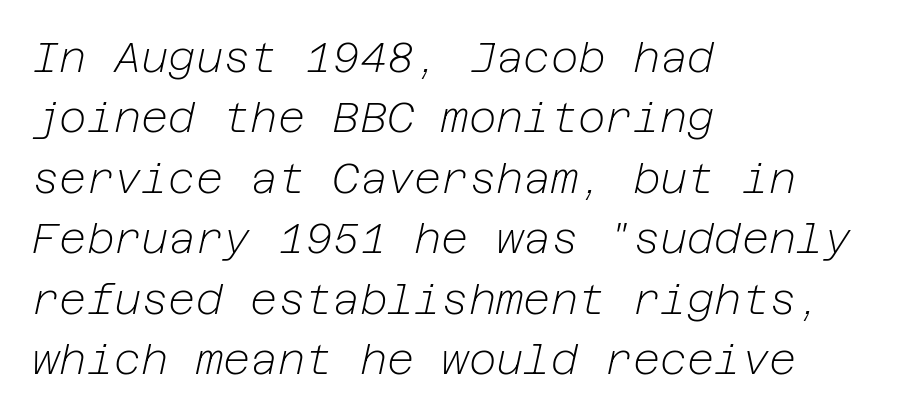
The string is rendered with underlining switched off. Notice how the stems are inclined rather than vertical — that's the hallmark of italics. Line starts are locked; line ends wander. Leading: standard.
